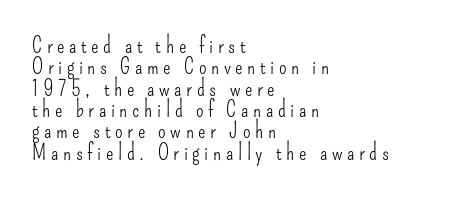
{"italic": "no", "bold": "no", "underline": "no", "align": "left", "line_spacing": "tight", "line_spacing_ratio": 0.97, "letter_spacing": "wide", "letter_spacing_em": 0.21, "glyph_px": 22}
